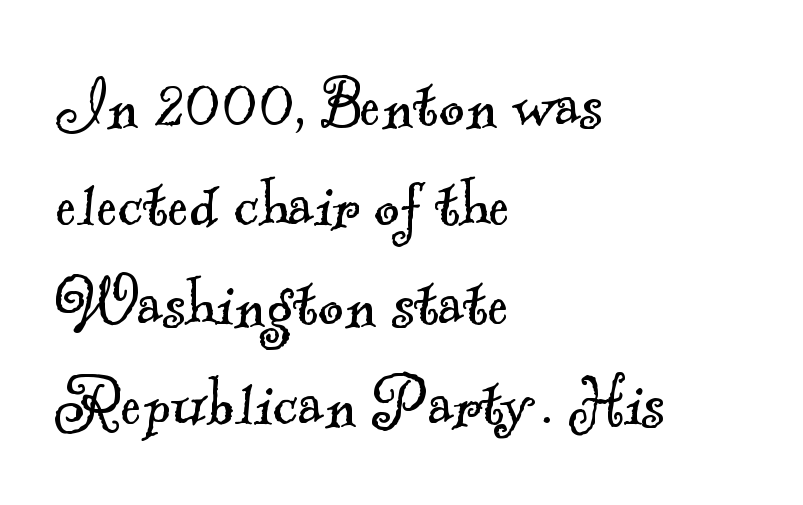
Serif or sans? Serif — the stroke terminals have little feet. Regular leading. Stroke thickness stays within the range of a standard reading face or lighter. Underline: absent.
